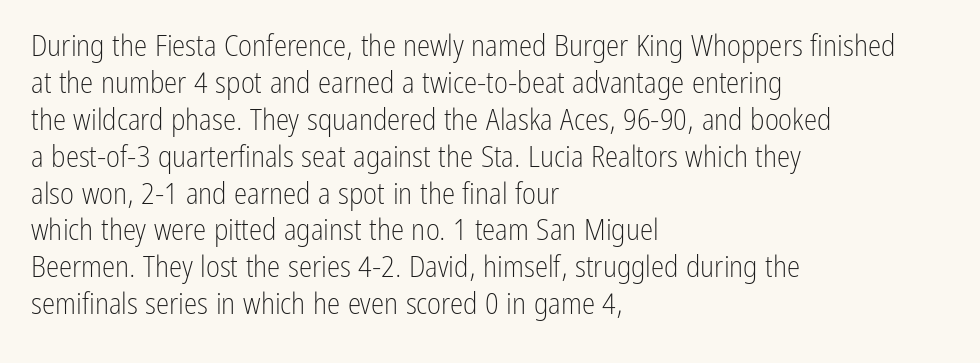
Q: Is the text bold? A: No.
Q: Is the text italic (slanted)? A: No, it is upright.
Q: Is the typeface a serif or a sans-serif typeface? A: Sans-serif.
Q: Is the text underlined? A: No.
Q: How is the paragraph aligned? A: Left-aligned.
Q: Is the spacing between letters normal or unusually wide? A: Normal.
Q: Width (condensed, normal, or wide)? A: Condensed.
Q: Stroke contrast? A: Low.
Q: x-height? A: Medium.
Q: Monospaced? A: No.
